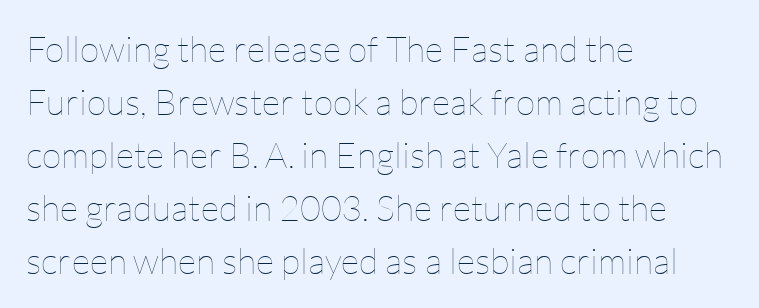
The image shows 36 px thin type, upright; set left-aligned, normal line spacing (1.47x), normal letter spacing, not underlined; low stroke contrast and a medium x-height.
